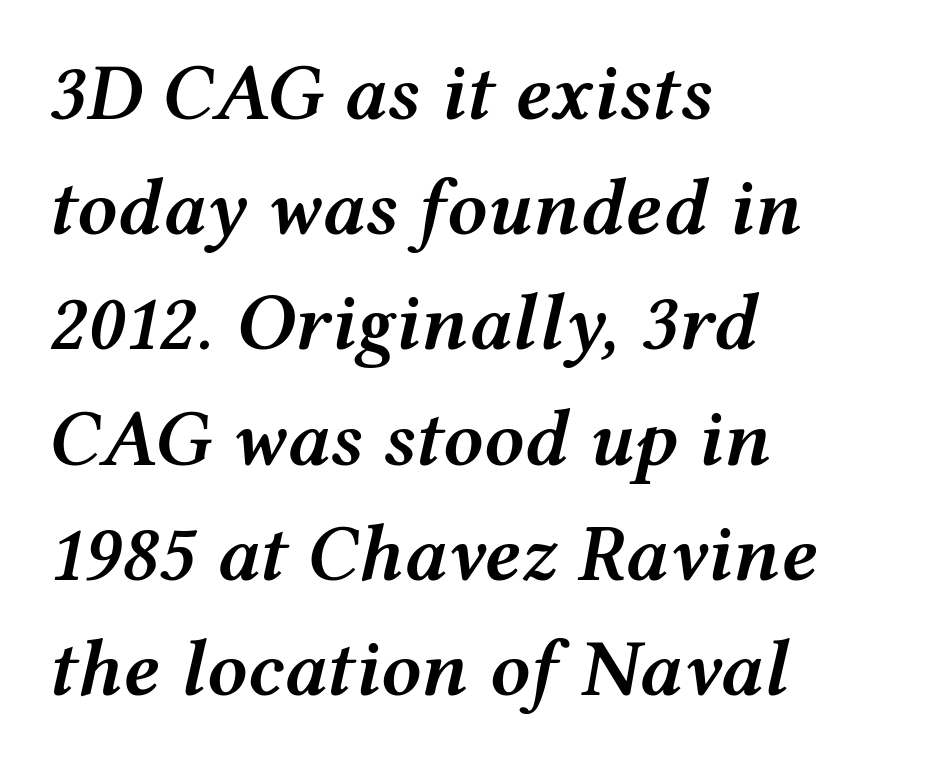
Q: Is the text bold? A: Semi-bold.
Q: Is the text italic (slanted)? A: Yes, it leans right by about 12 degrees.
Q: Is the text underlined? A: No.
Q: How is the paragraph aligned? A: Left-aligned.
Q: Is the spacing between letters normal or unusually wide? A: Normal.
Q: Is the spacing between lines tight, normal or loose? A: Normal.
Q: Width (condensed, normal, or wide)? A: Wide.
Q: Stroke contrast? A: Medium.
Q: x-height? A: Medium.
Q: Monospaced? A: No.
